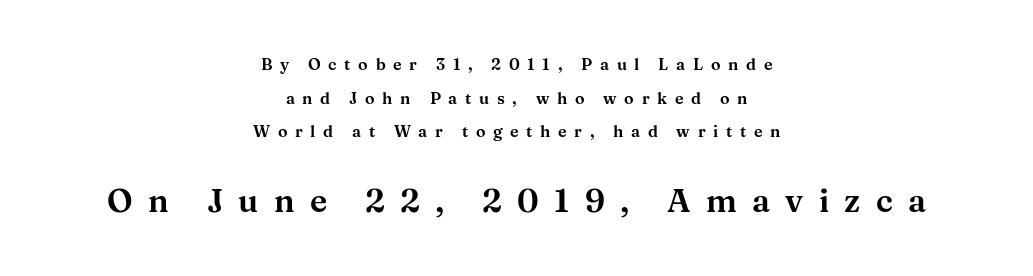
Do the letters lean? They stand straight. Each letter keeps its own natural width here, so spacing adapts to shape. Descenders are the only things crossing below the line. Typographically, this falls in the serif category.
